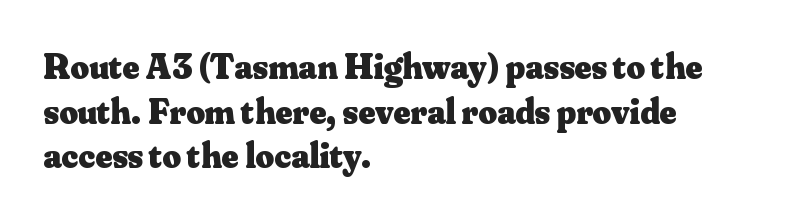
The image shows 36 px heavy serif type, upright; set left-aligned, line spacing 1.24x, normal letter spacing, not underlined; medium stroke contrast and a small x-height.
